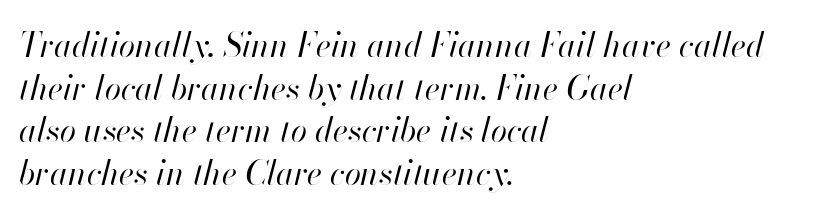
Q: Is the text bold? A: No.
Q: Is the text italic (slanted)? A: Yes, it leans right by about 13 degrees.
Q: Is the text underlined? A: No.
Q: How is the paragraph aligned? A: Left-aligned.
Q: Is the spacing between letters normal or unusually wide? A: Normal.
Q: Is the spacing between lines tight, normal or loose? A: Normal.
Q: Width (condensed, normal, or wide)? A: Normal.
Q: Stroke contrast? A: High.
Q: x-height? A: Small.
Q: Monospaced? A: No.
